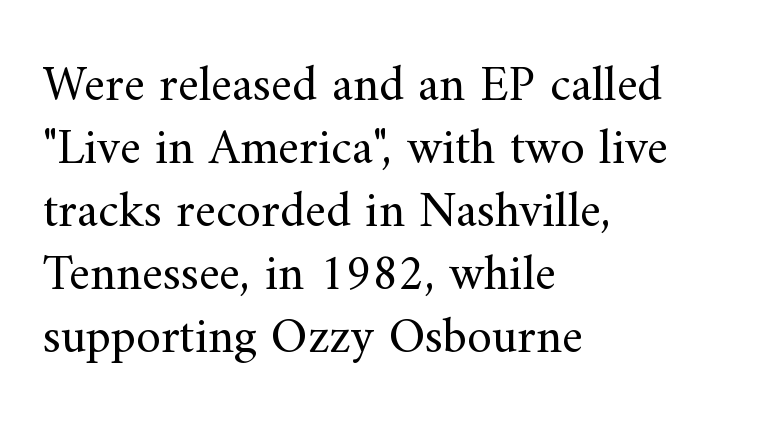
{"serif": "yes", "italic": "no", "bold": "no", "weight": "regular", "width": "normal", "stroke_contrast": "medium", "x_height": "small", "monospaced": "no", "underline": "no", "align": "left", "line_spacing": "normal", "line_spacing_ratio": 1.26, "letter_spacing": "normal", "letter_spacing_em": 0.0, "glyph_px": 50}
